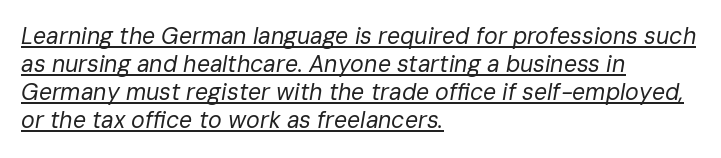
The image shows 23 px text type, italic (leaning right); set left-aligned, line spacing 1.22x, normal letter spacing, underlined.
